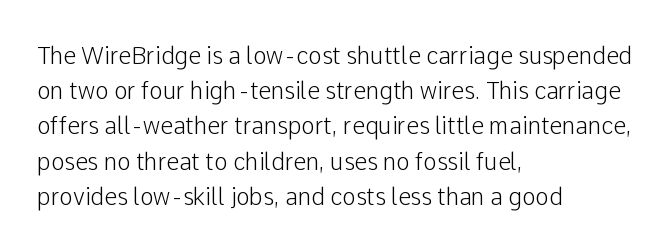
The designer left line spacing at the default. The face used here is rendered with its standard letterfit. The letters stand upright; this is a roman face. The rag falls on the right side of this text block. The words here are not underlined.
